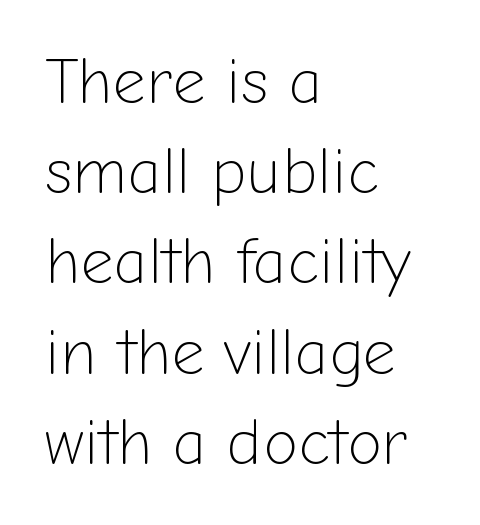
Q: Is the text bold? A: No.
Q: Is the text italic (slanted)? A: No, it is upright.
Q: Is the typeface a serif or a sans-serif typeface? A: Sans-serif.
Q: Is the text underlined? A: No.
Q: How is the paragraph aligned? A: Left-aligned.
Q: Is the spacing between letters normal or unusually wide? A: Normal.
Q: Is the spacing between lines tight, normal or loose? A: Normal.
Q: Width (condensed, normal, or wide)? A: Normal.
Q: Stroke contrast? A: Low.
Q: x-height? A: Medium.
Q: Monospaced? A: No.
